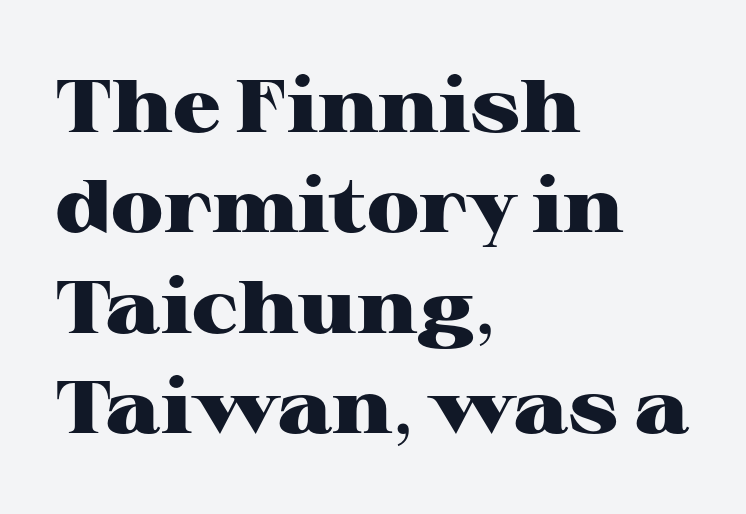
{"serif": "yes", "italic": "no", "bold": "yes", "weight": "heavy", "width": "wide", "stroke_contrast": "high", "x_height": "medium", "monospaced": "no", "underline": "no", "align": "left", "line_spacing": "normal", "line_spacing_ratio": 1.34, "letter_spacing": "normal", "letter_spacing_em": 0.0, "glyph_px": 75}
